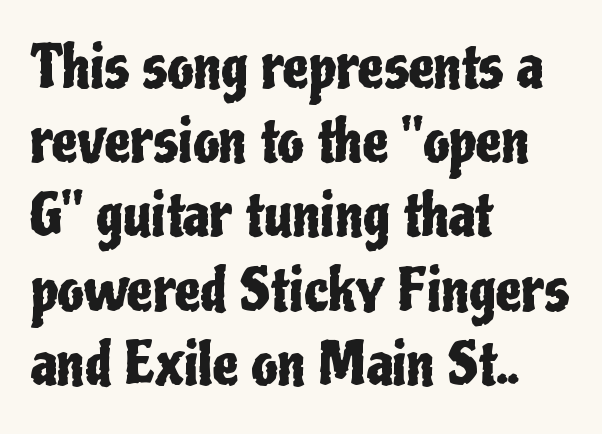
Posture: straight, roman, zero tilt. If you measured baseline to baseline, you'd find a middling distance. Type without underlining. Line starts are locked; line ends wander. Here the glyphs are tracked normally, forming tight word shapes. Look at the bottom of the vertical strokes: they stop flat, with no serifs.
